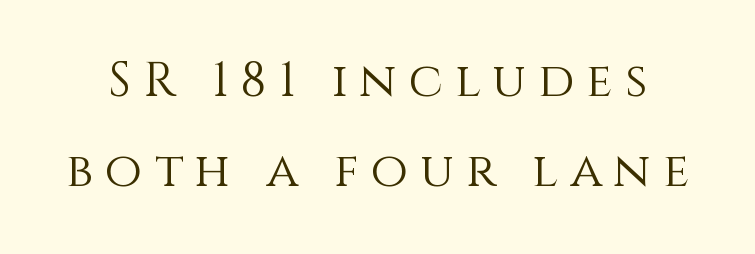
{"italic": "no", "bold": "no", "weight": "light", "width": "normal", "x_height": "large", "monospaced": "no", "underline": "no", "line_spacing_ratio": 1.88, "letter_spacing": "wide", "letter_spacing_em": 0.25, "glyph_px": 48}
